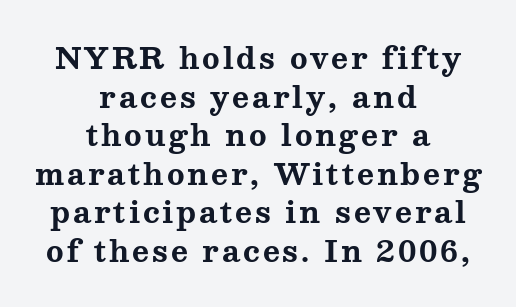
Leading: standard. These lines are rendered in a variable-pitch font. How heavy is the stroke? Heavy — this is a bold. Casual observation: everything's sitting right in the middle. Tall strokes in this sample are plumb rather than angled. This sample uses a serif face.
